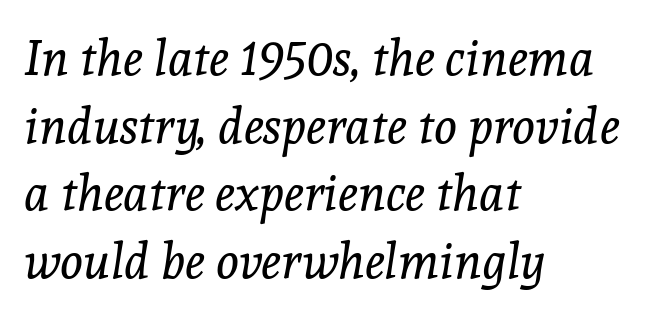
{"serif": "yes", "italic": "yes", "lean": "right", "slant_degrees": 8, "bold": "no", "weight": "regular", "width": "normal", "x_height": "medium", "monospaced": "no", "underline": "no", "align": "left", "line_spacing": "normal", "line_spacing_ratio": 1.38, "letter_spacing": "normal", "letter_spacing_em": 0.0, "glyph_px": 49}
